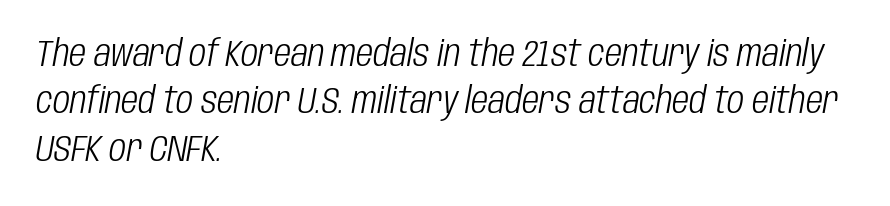
Every row of glyphs begins at an identical x-position on the left. You can tell it's italic because the verticals aren't actually vertical. These lines are rendered in a variable-pitch font. Weight class: somewhere from thin through regular.
